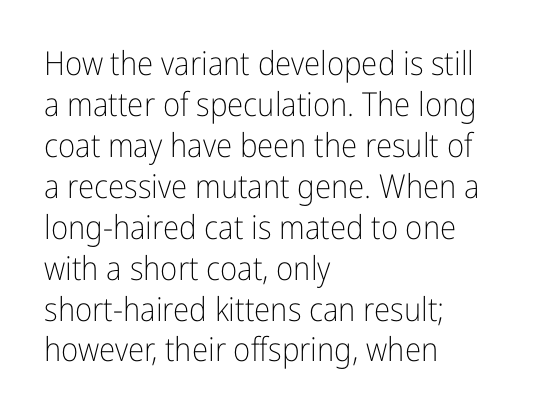
{"serif": "no", "italic": "no", "bold": "no", "weight": "light", "width": "condensed", "stroke_contrast": "low", "x_height": "medium", "monospaced": "no", "underline": "no", "align": "left", "line_spacing_ratio": 1.24, "letter_spacing": "normal", "letter_spacing_em": 0.0, "glyph_px": 33}
